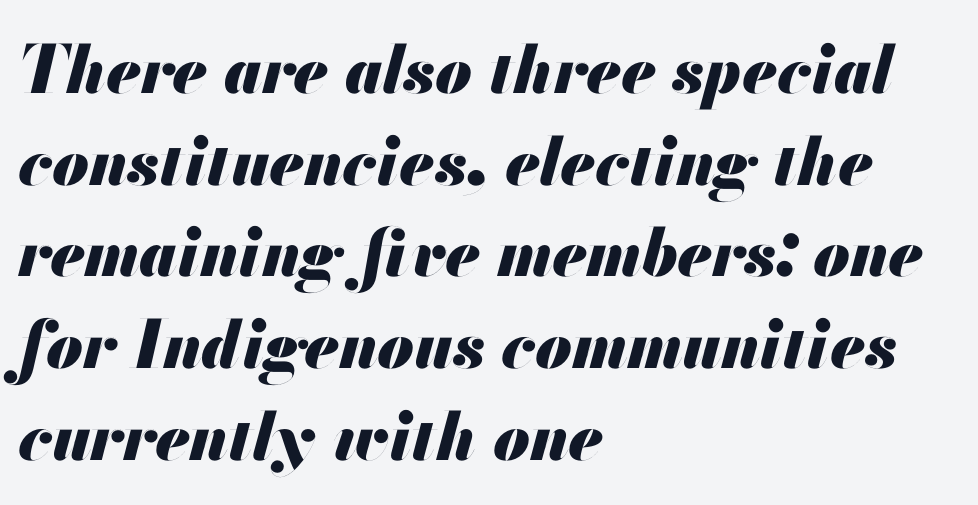
The image shows 66 px heavy type, italic (leaning right); set left-aligned, normal line spacing (1.39x), normal letter spacing, not underlined; medium stroke contrast and a small x-height.
